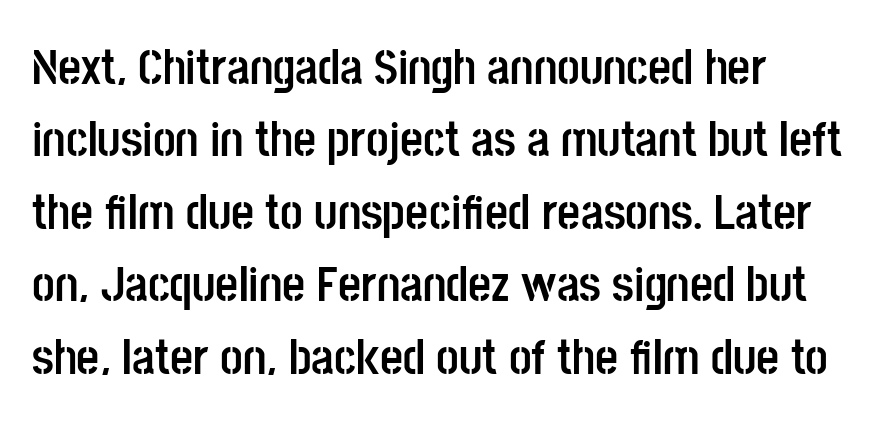
Q: Is the text bold? A: Yes.
Q: Is the text italic (slanted)? A: No, it is upright.
Q: Is the typeface a serif or a sans-serif typeface? A: Sans-serif.
Q: Is the text underlined? A: No.
Q: How is the paragraph aligned? A: Left-aligned.
Q: Is the spacing between letters normal or unusually wide? A: Normal.
Q: Is the spacing between lines tight, normal or loose? A: Normal.
Q: Width (condensed, normal, or wide)? A: Condensed.
Q: Stroke contrast? A: Low.
Q: x-height? A: Large.
Q: Monospaced? A: No.
